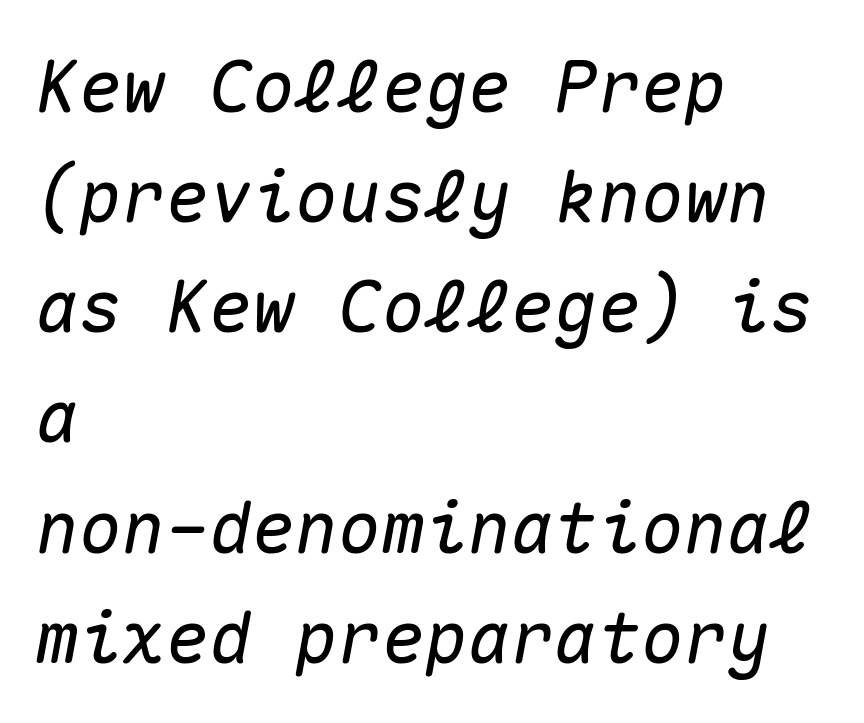
{"italic": "yes", "lean": "right", "slant_degrees": 10, "width": "normal", "stroke_contrast": "medium", "x_height": "medium", "monospaced": "yes", "underline": "no", "align": "left", "line_spacing": "normal", "line_spacing_ratio": 1.53, "letter_spacing": "normal", "letter_spacing_em": 0.0, "glyph_px": 72}
